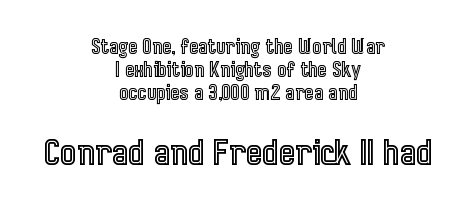
{"italic": "no", "width": "condensed", "x_height": "medium", "monospaced": "no", "underline": "no", "align": "center", "line_spacing": "tight", "line_spacing_ratio": 1.15, "letter_spacing": "normal", "letter_spacing_em": 0.0, "larger_block": "second", "size_ratio": 1.75, "glyph_px": 35}
